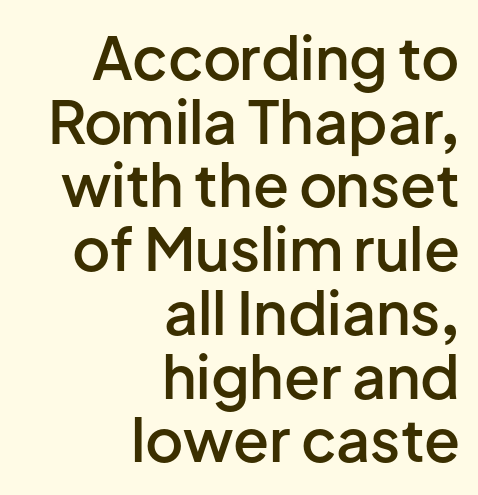
The image shows 59 px semibold sans-serif type, upright; set right-aligned, tight line spacing (1.08x), normal letter spacing, not underlined; low stroke contrast and a medium x-height.
